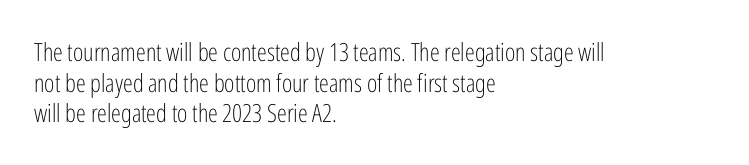
The letters look calm and open, with moderate or lighter stems. Descenders are the only things crossing below the line. Left-aligned paragraph, ragged on the right. Short note: letters normally spaced.
